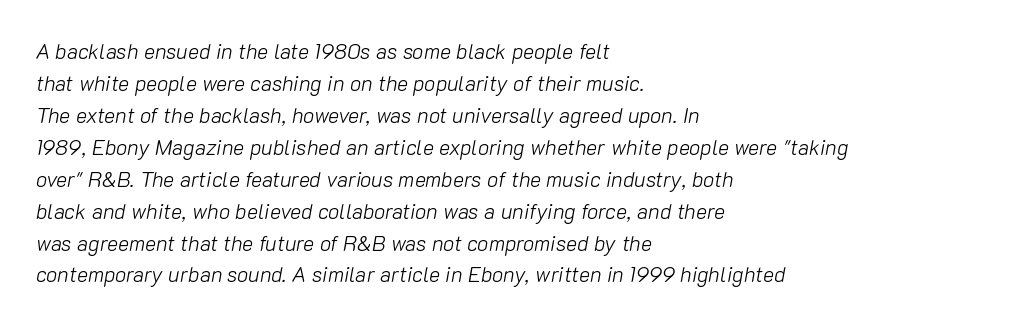
{"italic": "yes", "lean": "right", "slant_degrees": 10, "bold": "no", "underline": "no", "align": "left", "line_spacing": "normal", "line_spacing_ratio": 1.52, "letter_spacing": "normal", "letter_spacing_em": 0.0, "glyph_px": 21}
